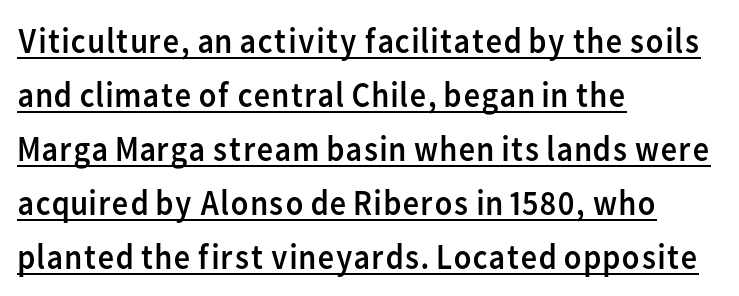
{"serif": "no", "italic": "no", "bold": "no", "weight": "regular", "width": "normal", "stroke_contrast": "low", "x_height": "medium", "monospaced": "no", "underline": "yes", "align": "left", "line_spacing": "normal", "line_spacing_ratio": 1.5, "letter_spacing": "normal", "letter_spacing_em": 0.0, "glyph_px": 36}
